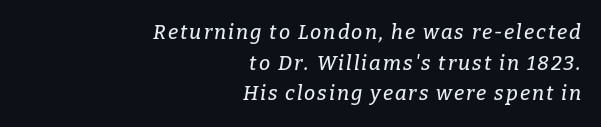
{"italic": "yes", "lean": "right", "slant_degrees": 9, "underline": "no", "align": "right", "line_spacing": "normal", "line_spacing_ratio": 1.53, "glyph_px": 20}
